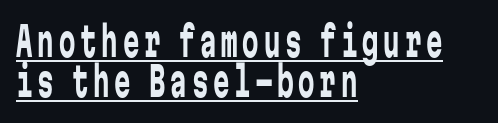
Q: Is the text bold? A: No.
Q: Is the text italic (slanted)? A: No, it is upright.
Q: Is the typeface a serif or a sans-serif typeface? A: Sans-serif.
Q: Is the text underlined? A: Yes.
Q: How is the paragraph aligned? A: Left-aligned.
Q: Is the spacing between lines tight, normal or loose? A: Tight.
Q: Width (condensed, normal, or wide)? A: Condensed.
Q: Stroke contrast? A: Low.
Q: x-height? A: Medium.
Q: Monospaced? A: Yes.
